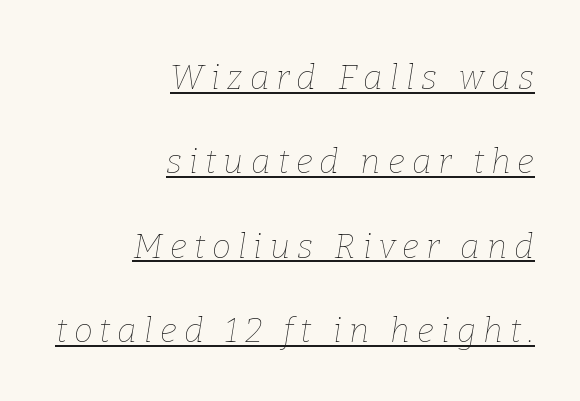
Someone cranked the tracking dial way up on this one. The lines are spread far apart with generous leading. The words here are underlined. The face used here is proportionally spaced, like ordinary book or web type. Designer's note — italics engaged. Weight class: somewhere from thin through regular.
